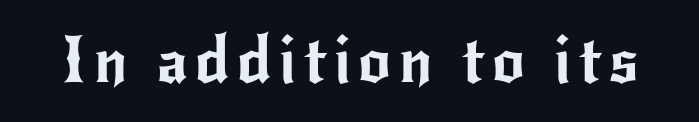
{"serif": "no", "italic": "no", "width": "normal", "stroke_contrast": "low", "x_height": "small", "monospaced": "no", "underline": "no", "glyph_px": 64}
